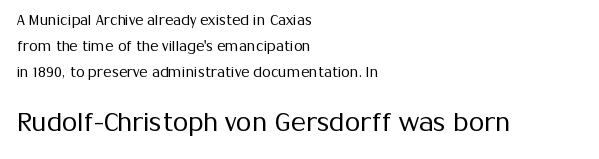
{"italic": "no", "bold": "no", "underline": "no", "align": "left", "line_spacing_ratio": 1.87, "letter_spacing": "normal", "letter_spacing_em": 0.0, "larger_block": "second", "size_ratio": 1.79, "glyph_px": 25}
